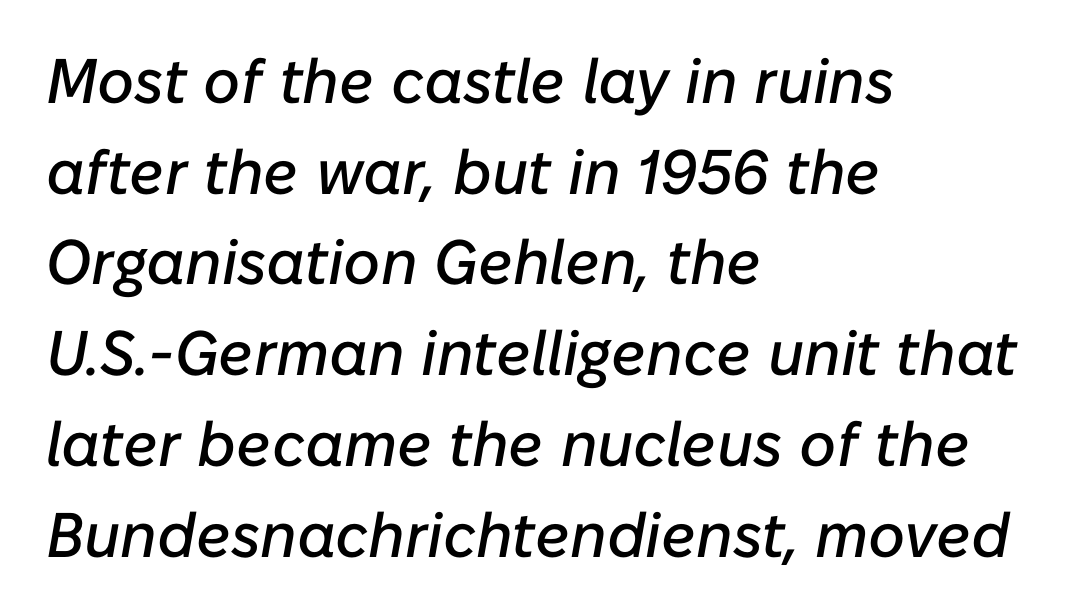
Q: Is the text italic (slanted)? A: Yes, it leans right by about 10 degrees.
Q: Is the text underlined? A: No.
Q: How is the paragraph aligned? A: Left-aligned.
Q: Is the spacing between letters normal or unusually wide? A: Normal.
Q: Is the spacing between lines tight, normal or loose? A: Normal.
Q: Width (condensed, normal, or wide)? A: Normal.
Q: Stroke contrast? A: Low.
Q: x-height? A: Medium.
Q: Monospaced? A: No.
